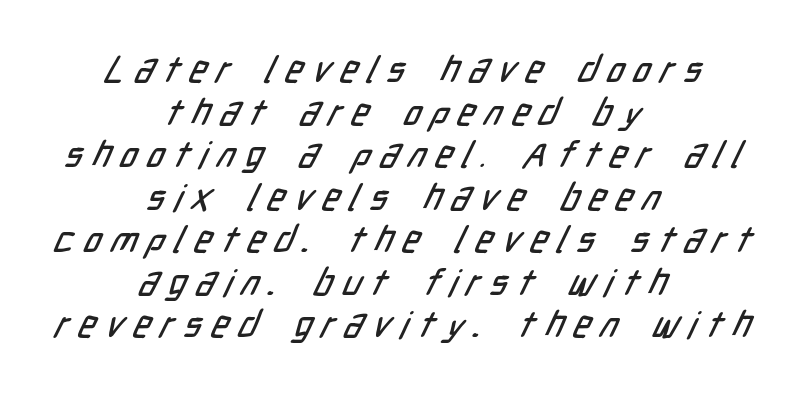
The image shows 37 px condensed sans-serif type; set centered, tight line spacing (1.15x), unusually wide letter spacing (+0.26 em), not underlined; low stroke contrast and a medium x-height.
